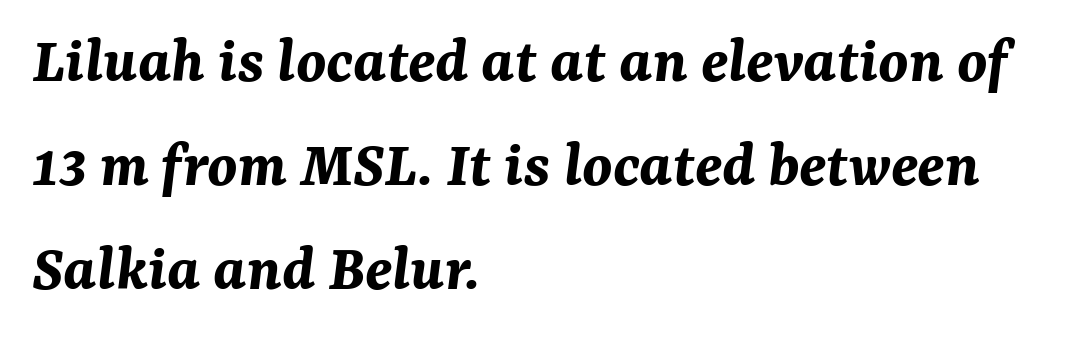
The paragraph has a hard left edge and a soft right edge. Caption: bold face, heavy strokes. The rendering keeps characters at their native spacing. You could not count columns in this text — the font is proportionally spaced. Tall strokes in this sample are angled rather than plumb. Honestly, there is no underline to notice here at all.
